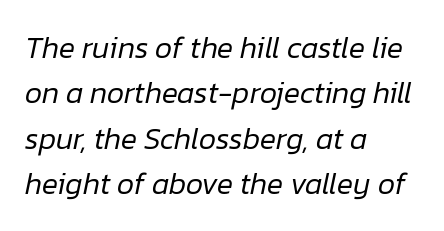
The image shows 30 px regular-weight type, italic (leaning right); set left-aligned, normal line spacing (1.51x), normal letter spacing, not underlined; low stroke contrast and a medium x-height.
